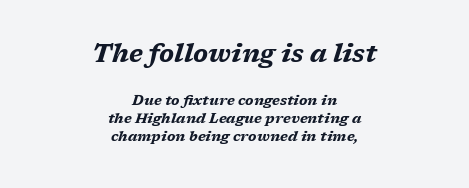
Q: Is the text bold? A: Yes.
Q: Is the text italic (slanted)? A: Yes, it leans right by about 17 degrees.
Q: Is the text underlined? A: No.
Q: How is the paragraph aligned? A: Centered.
Q: Is the spacing between letters normal or unusually wide? A: Normal.
Q: Is the spacing between lines tight, normal or loose? A: Normal.
Q: Which block of text is set in a larger size, the first (top) or the second (bottom)? A: The first (top) one.
